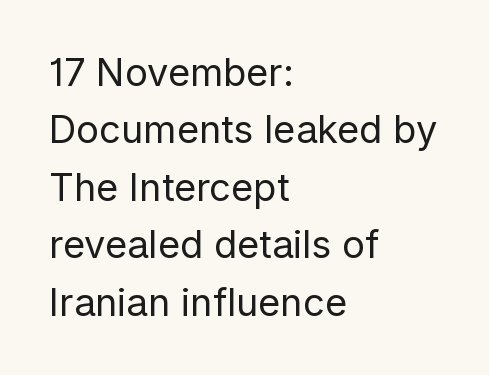
The image shows 38 px regular-weight sans-serif type, upright; set left-aligned, normal line spacing (1.51x), normal letter spacing, not underlined; low stroke contrast and a medium x-height.
